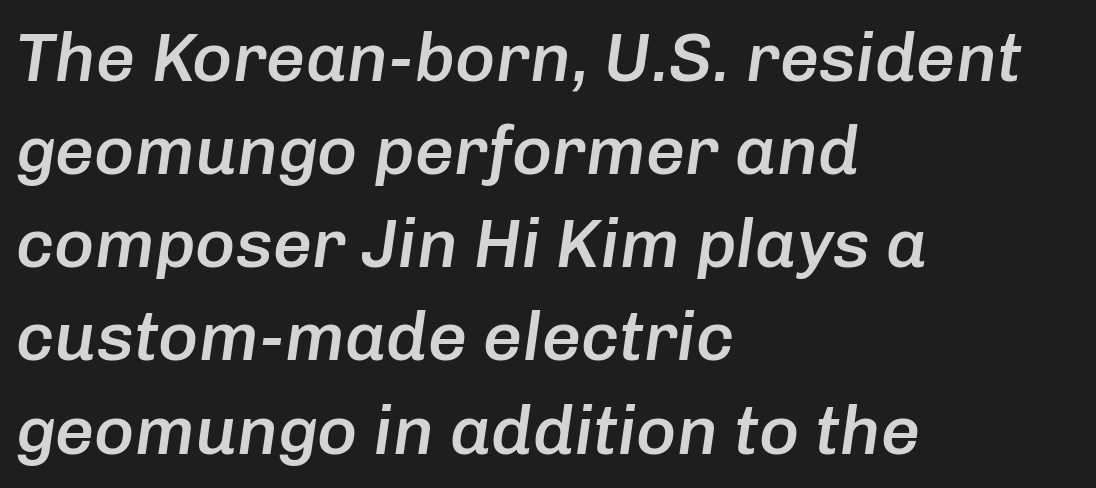
The image shows 69 px semibold type, italic (leaning right); set left-aligned, normal line spacing (1.35x), normal letter spacing, not underlined; low stroke contrast and a medium x-height.
